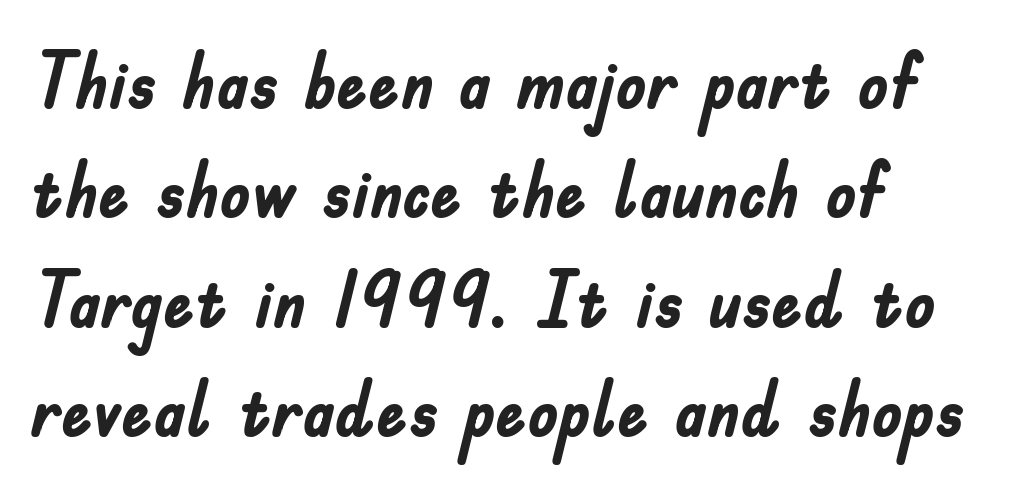
The image shows 77 px semibold, condensed sans-serif type; set left-aligned, normal line spacing (1.42x), normal letter spacing, not underlined; low stroke contrast and a small x-height.
